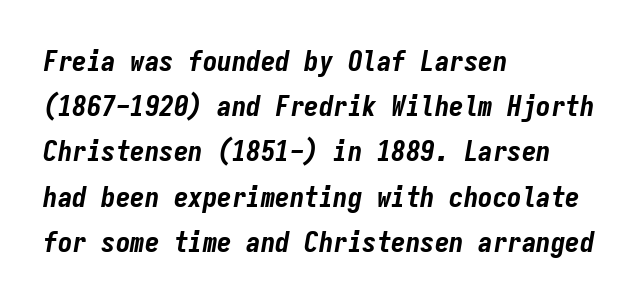
The image shows 29 px bold, condensed type, italic (leaning right), monospaced; set left-aligned, normal line spacing (1.56x), normal letter spacing, not underlined; low stroke contrast and a medium x-height.
